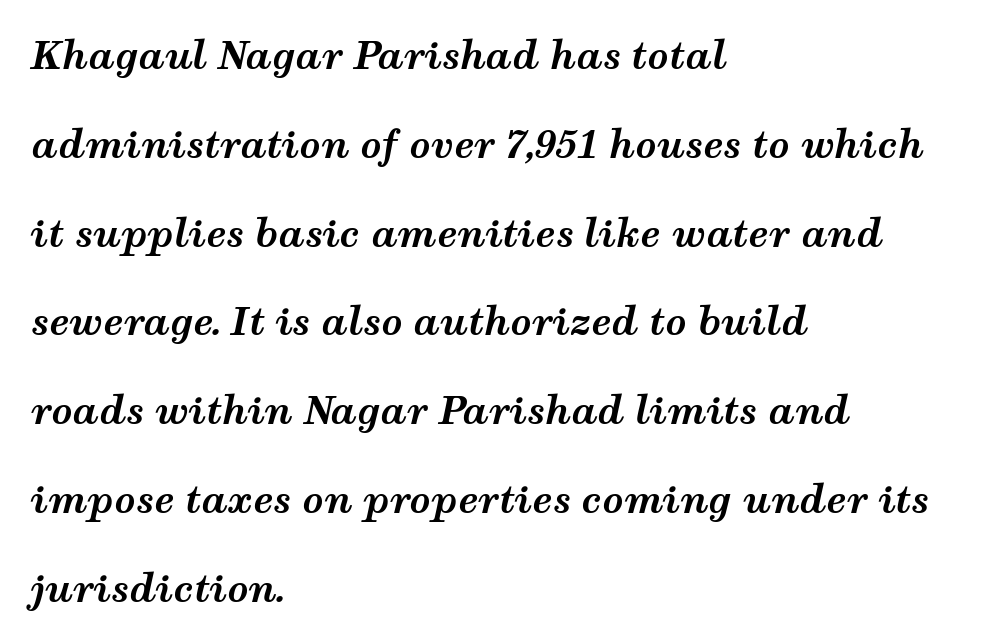
{"italic": "yes", "lean": "right", "slant_degrees": 12, "bold": "yes", "weight": "bold", "width": "wide", "stroke_contrast": "medium", "x_height": "medium", "monospaced": "no", "underline": "no", "align": "left", "line_spacing": "loose", "line_spacing_ratio": 2.4, "letter_spacing": "normal", "letter_spacing_em": 0.0, "glyph_px": 37}
